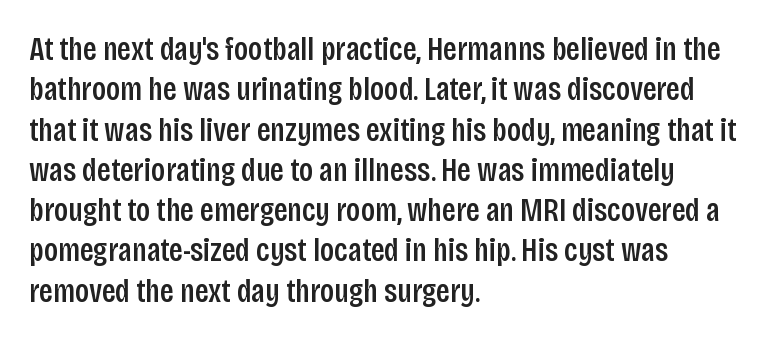
Q: Is the text italic (slanted)? A: No, it is upright.
Q: Is the typeface a serif or a sans-serif typeface? A: Sans-serif.
Q: Is the text underlined? A: No.
Q: How is the paragraph aligned? A: Left-aligned.
Q: Is the spacing between letters normal or unusually wide? A: Normal.
Q: Width (condensed, normal, or wide)? A: Condensed.
Q: Stroke contrast? A: Low.
Q: x-height? A: Large.
Q: Monospaced? A: No.
